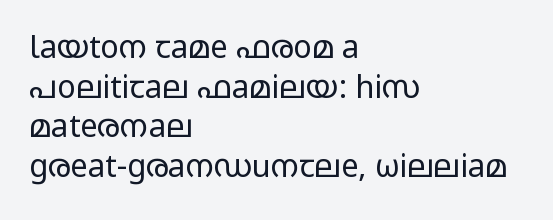
The image shows 31 px regular-weight, wide sans-serif type, upright; set left-aligned, normal line spacing (1.28x), normal letter spacing, not underlined; low stroke contrast and a medium x-height.
